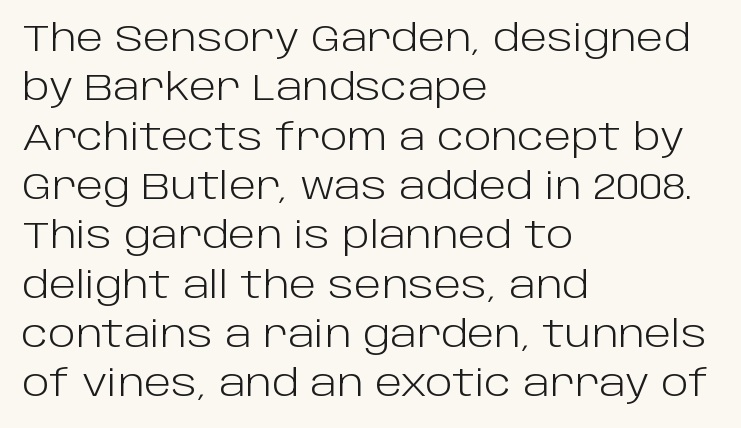
{"serif": "no", "italic": "no", "bold": "no", "weight": "light", "width": "normal", "stroke_contrast": "low", "x_height": "large", "monospaced": "no", "underline": "no", "align": "left", "line_spacing": "normal", "line_spacing_ratio": 1.37, "letter_spacing": "normal", "letter_spacing_em": 0.0, "glyph_px": 36}
